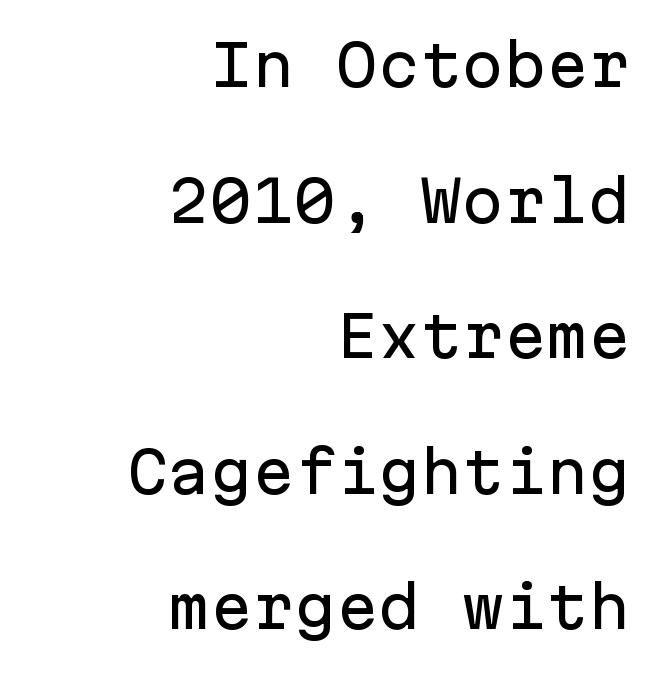
{"serif": "no", "italic": "no", "width": "normal", "stroke_contrast": "low", "x_height": "medium", "monospaced": "yes", "underline": "no", "align": "right", "line_spacing": "loose", "line_spacing_ratio": 2.42, "letter_spacing": "normal", "letter_spacing_em": 0.0, "glyph_px": 56}
